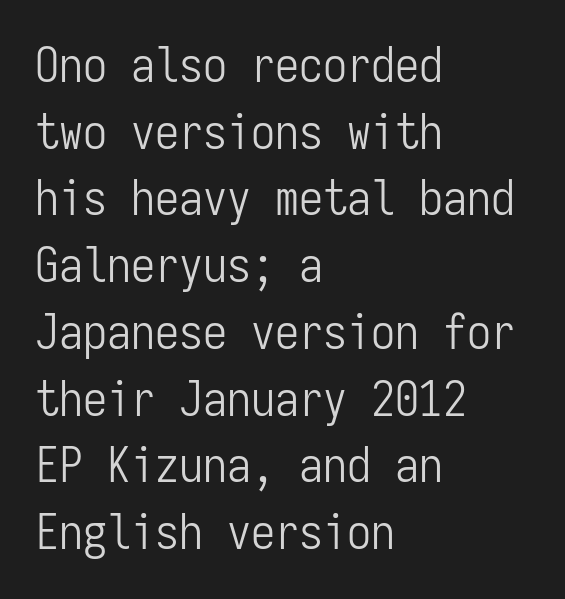
The letterforms sit at book weight or below. Unmarked baselines from the first word to the last. No italicization has been applied; the sample stays upright. These lines stack with their left ends in a neat column.
